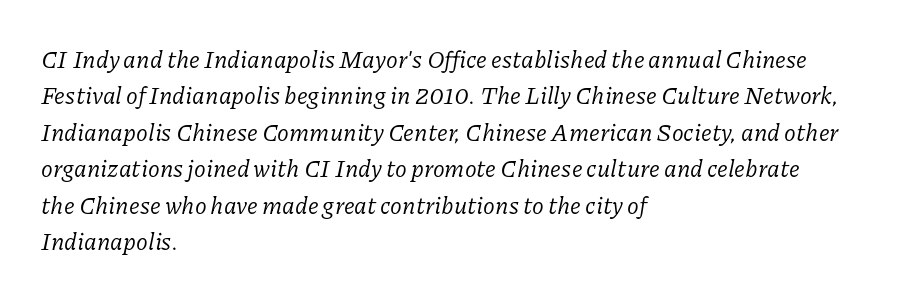
The image shows 24 px text type, italic (leaning right); set left-aligned, normal line spacing (1.52x), normal letter spacing, not underlined.
